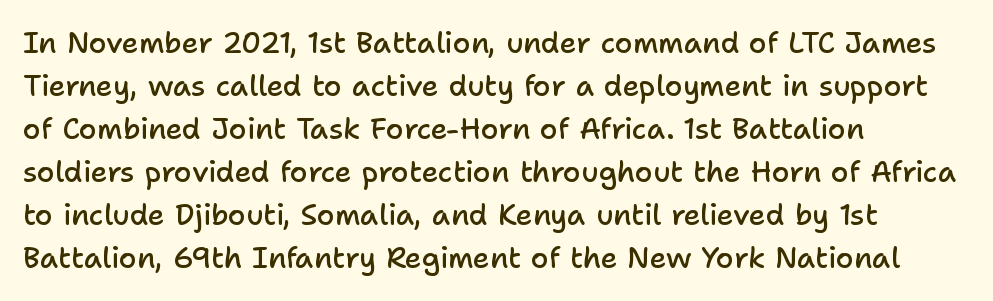
{"serif": "no", "italic": "no", "bold": "semi", "weight": "semibold", "width": "normal", "stroke_contrast": "low", "x_height": "medium", "monospaced": "no", "underline": "no", "align": "left", "line_spacing": "normal", "line_spacing_ratio": 1.48, "letter_spacing": "normal", "letter_spacing_em": 0.0, "glyph_px": 29}
